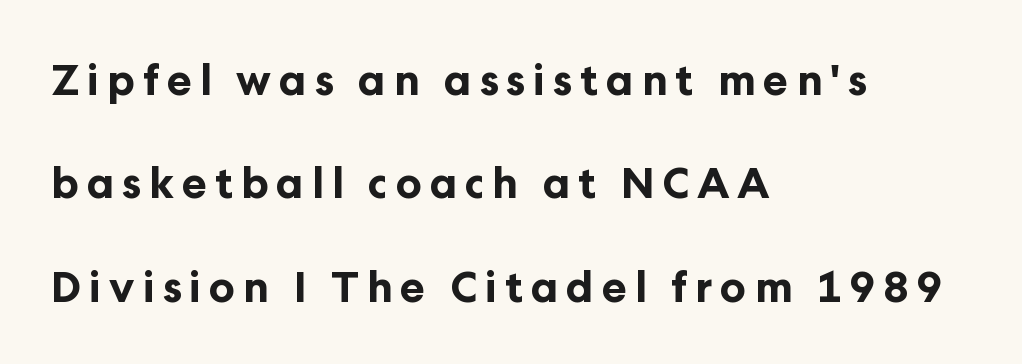
The image shows 42 px bold sans-serif type, upright; set left-aligned, loose line spacing (2.46x), not underlined; low stroke contrast and a medium x-height.
